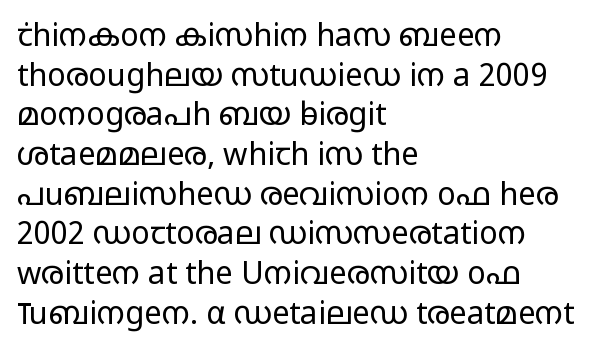
The typesetter chose a ragged-right arrangement here. Letters rest on an invisible, unmarked baseline. The letterforms sit shoulder to shoulder at normal distance. Bold? No — there's no thickening of the strokes.
